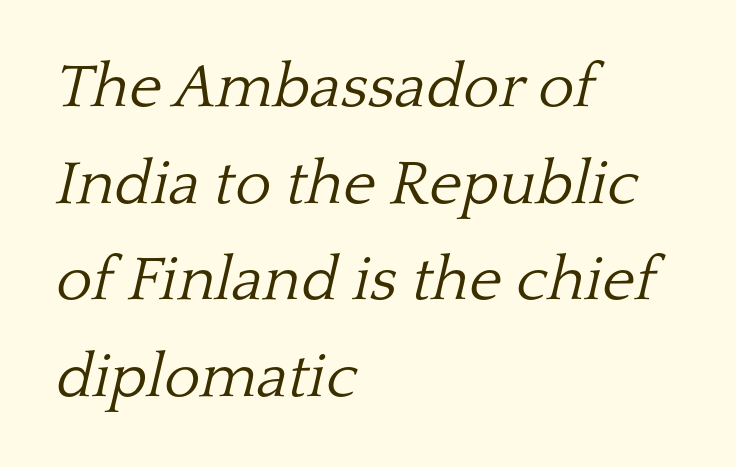
Q: Is the text bold? A: No.
Q: Is the text italic (slanted)? A: Yes, it leans right by about 13 degrees.
Q: Is the typeface a serif or a sans-serif typeface? A: Serif.
Q: Is the text underlined? A: No.
Q: How is the paragraph aligned? A: Left-aligned.
Q: Is the spacing between letters normal or unusually wide? A: Normal.
Q: Is the spacing between lines tight, normal or loose? A: Normal.
Q: Width (condensed, normal, or wide)? A: Normal.
Q: Stroke contrast? A: Low.
Q: x-height? A: Medium.
Q: Monospaced? A: No.
